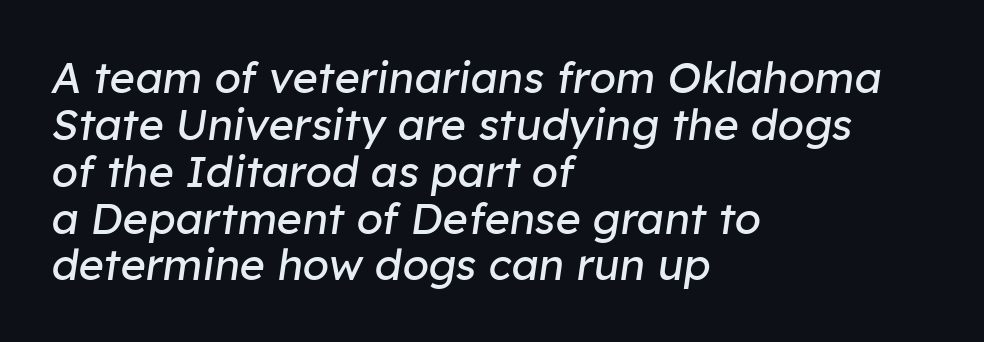
{"italic": "yes", "lean": "right", "slant_degrees": 8, "bold": "no", "weight": "regular", "width": "normal", "stroke_contrast": "low", "x_height": "medium", "monospaced": "no", "underline": "no", "align": "left", "line_spacing": "tight", "line_spacing_ratio": 1.09, "letter_spacing": "normal", "letter_spacing_em": 0.0, "glyph_px": 43}
